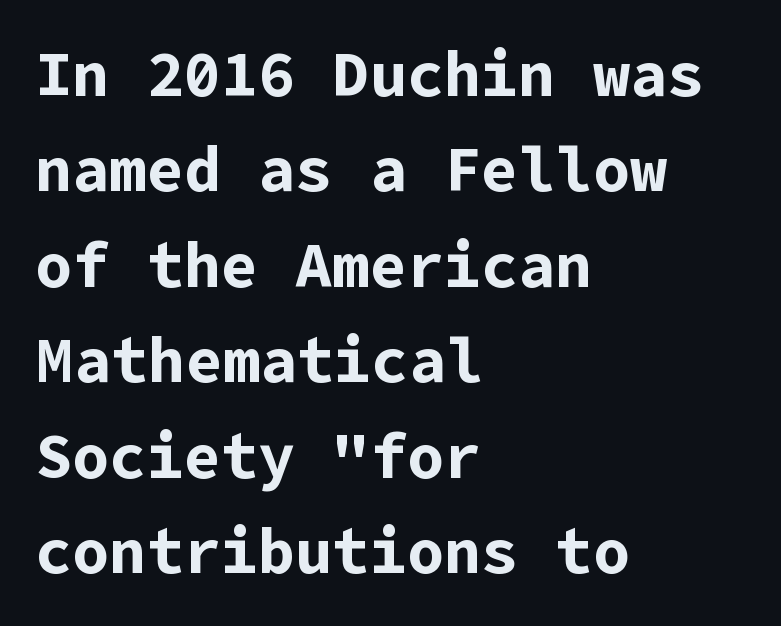
The image shows 62 px bold sans-serif type, upright; set left-aligned, normal line spacing (1.54x), normal letter spacing, not underlined; low stroke contrast and a medium x-height.
